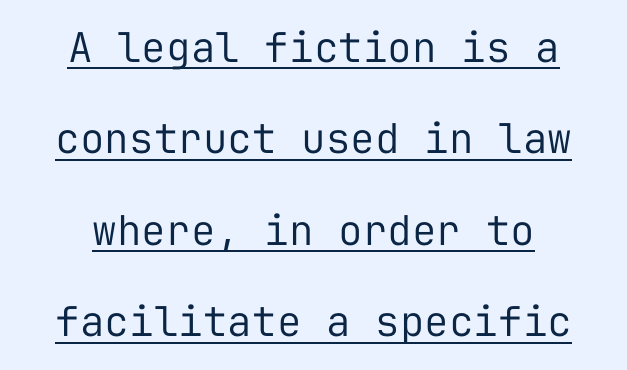
The image shows 41 px regular-weight sans-serif type, upright, monospaced; set centered, loose line spacing (2.23x), normal letter spacing, underlined; low stroke contrast and a medium x-height.
